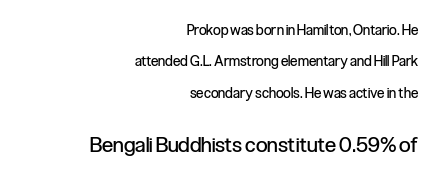
The image shows 21 px text type, upright; set right-aligned, loose line spacing (2.25x), normal letter spacing, not underlined; the second (bottom) block is 1.5x larger.
